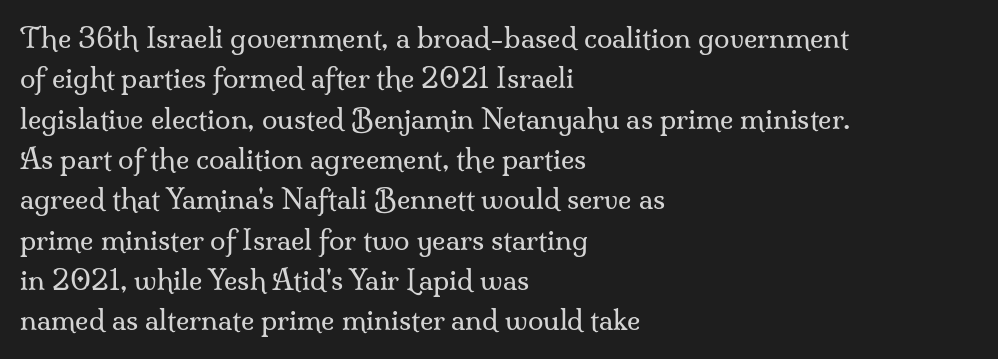
The image shows 28 px regular-weight serif type, upright; set left-aligned, normal line spacing (1.44x), normal letter spacing, not underlined; medium stroke contrast and a small x-height.
